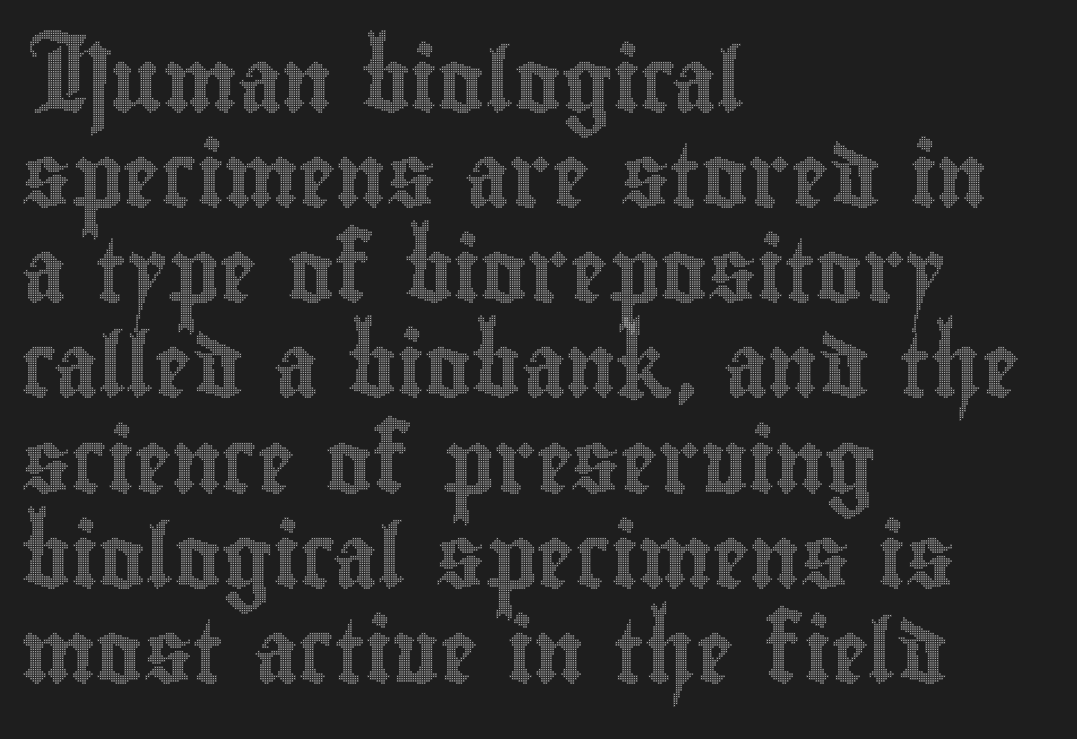
Q: Is the text italic (slanted)? A: No, it is upright.
Q: Is the text underlined? A: No.
Q: How is the paragraph aligned? A: Left-aligned.
Q: Is the spacing between letters normal or unusually wide? A: Normal.
Q: Is the spacing between lines tight, normal or loose? A: Normal.
Q: Width (condensed, normal, or wide)? A: Condensed.
Q: x-height? A: Small.
Q: Monospaced? A: No.
